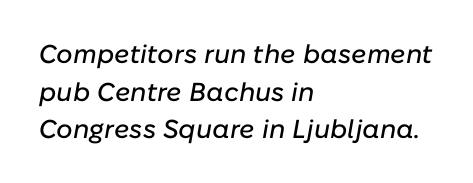
{"italic": "yes", "lean": "right", "slant_degrees": 10, "underline": "no", "align": "left", "line_spacing": "normal", "line_spacing_ratio": 1.45, "letter_spacing": "normal", "letter_spacing_em": 0.0, "glyph_px": 26}
